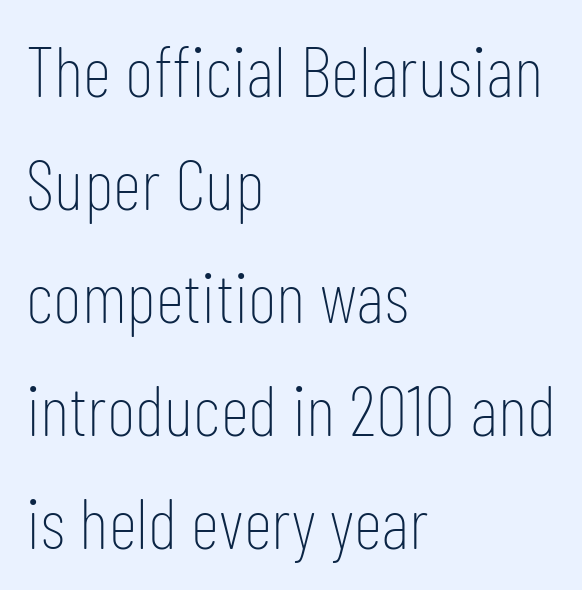
{"serif": "no", "italic": "no", "bold": "no", "weight": "thin", "width": "condensed", "stroke_contrast": "low", "x_height": "medium", "monospaced": "no", "underline": "no", "align": "left", "line_spacing": "normal", "line_spacing_ratio": 1.59, "letter_spacing": "normal", "letter_spacing_em": 0.0, "glyph_px": 71}
